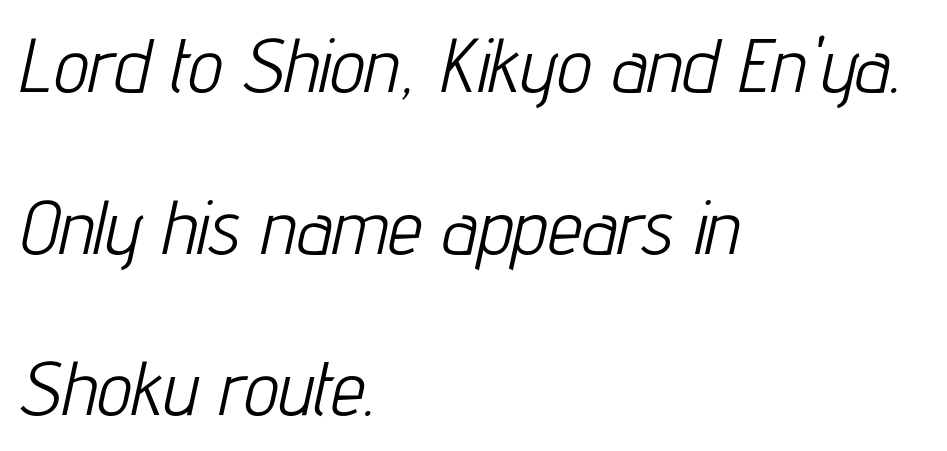
The image shows 77 px light, condensed type, italic (leaning right); set left-aligned, loose line spacing (2.1x), normal letter spacing, not underlined; low stroke contrast and a medium x-height.
